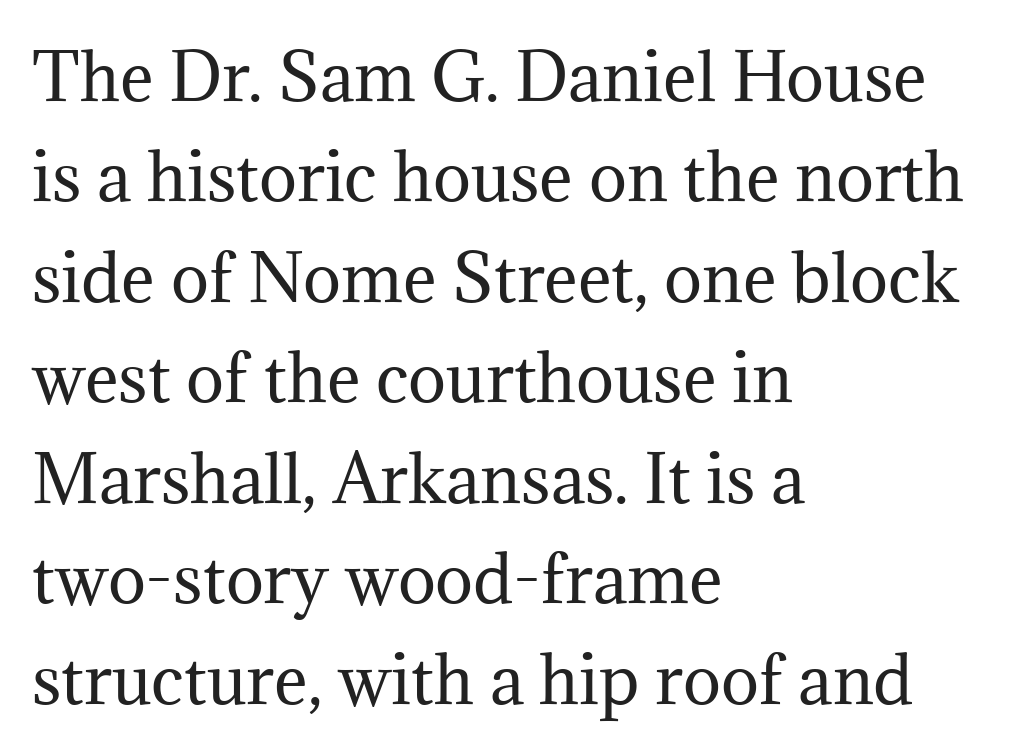
The paragraph shown leans on its left margin. Nothing unusual about the tracking: characters are spaced as the font intends. You can tell it's not italic because the verticals are truly vertical. This sample has the flowing, uneven cadence of proportional lettering. The block of text has a typical density, with ordinary space between rows. The font sits on the lighter half of the weight spectrum, regular included.
